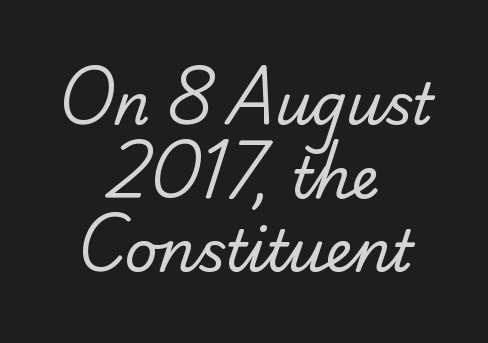
The image shows 57 px regular-weight serif type; set centered, normal line spacing (1.29x), normal letter spacing, not underlined; low stroke contrast and a small x-height.
